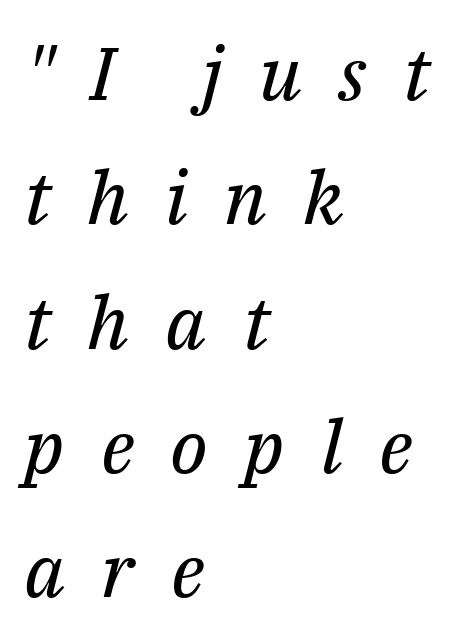
Q: Is the text bold? A: No.
Q: Is the text italic (slanted)? A: Yes, it leans right by about 14 degrees.
Q: Is the typeface a serif or a sans-serif typeface? A: Serif.
Q: Is the text underlined? A: No.
Q: How is the paragraph aligned? A: Left-aligned.
Q: Is the spacing between letters normal or unusually wide? A: Unusually wide.
Q: Is the spacing between lines tight, normal or loose? A: Normal.
Q: Width (condensed, normal, or wide)? A: Normal.
Q: Stroke contrast? A: Medium.
Q: x-height? A: Medium.
Q: Monospaced? A: No.
